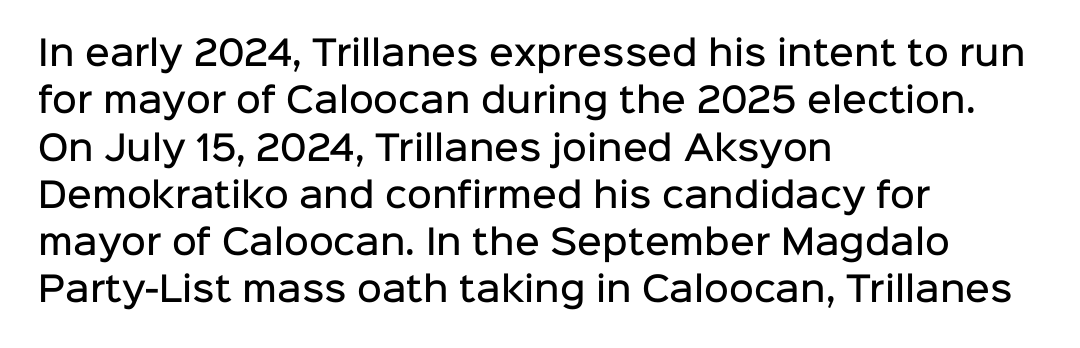
Letters rest on an invisible, unmarked baseline. Line beginnings align vertically; line endings do not. Regarding leading, the lines here are spaced in the standard way. On the weight axis this lands at semibold, roughly 600. Glyph-to-glyph distance matches everyday printed text. The face used here is a sans, in the tradition of grotesques and geometrics.
